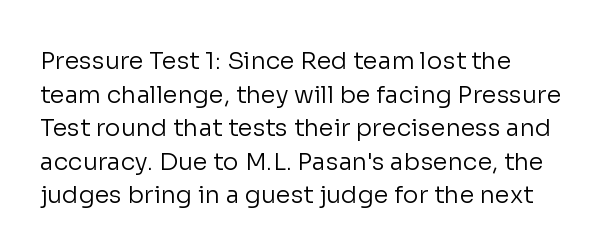
{"italic": "no", "bold": "no", "underline": "no", "align": "left", "line_spacing": "normal", "line_spacing_ratio": 1.4, "letter_spacing": "normal", "letter_spacing_em": 0.0, "glyph_px": 24}
